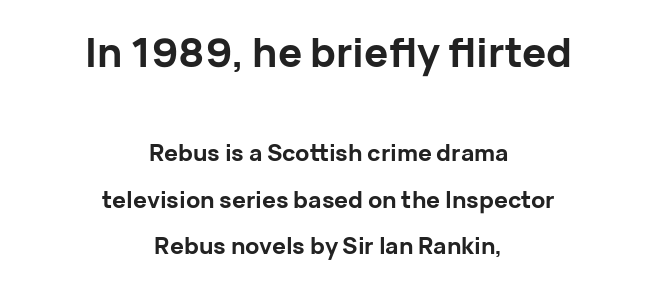
{"serif": "no", "italic": "no", "bold": "yes", "weight": "bold", "width": "normal", "stroke_contrast": "low", "x_height": "medium", "monospaced": "no", "underline": "no", "align": "center", "line_spacing": "loose", "line_spacing_ratio": 2.01, "letter_spacing": "normal", "letter_spacing_em": 0.0, "larger_block": "first", "size_ratio": 1.74, "glyph_px": 40}
